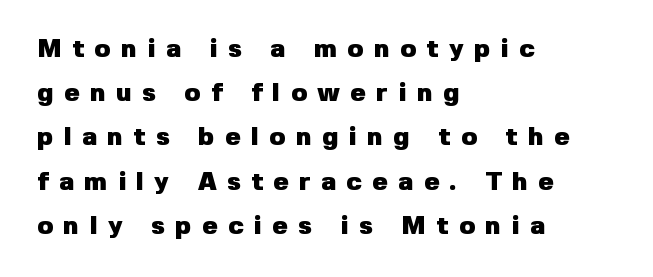
{"italic": "no", "bold": "yes", "underline": "no", "align": "left", "line_spacing": "normal", "line_spacing_ratio": 1.7, "letter_spacing": "wide", "letter_spacing_em": 0.4, "glyph_px": 26}
